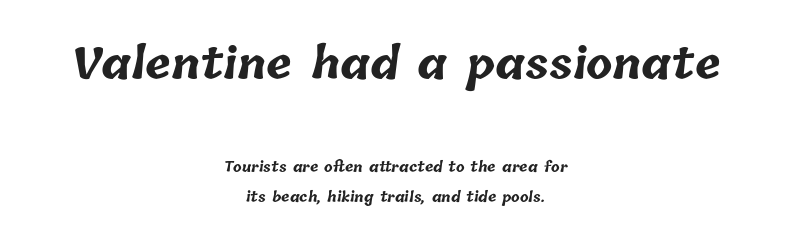
{"bold": "yes", "weight": "bold", "width": "normal", "stroke_contrast": "low", "x_height": "medium", "monospaced": "no", "underline": "no", "align": "center", "line_spacing": "loose", "line_spacing_ratio": 2.14, "letter_spacing": "normal", "letter_spacing_em": 0.0, "larger_block": "first", "size_ratio": 3.07, "glyph_px": 43}
